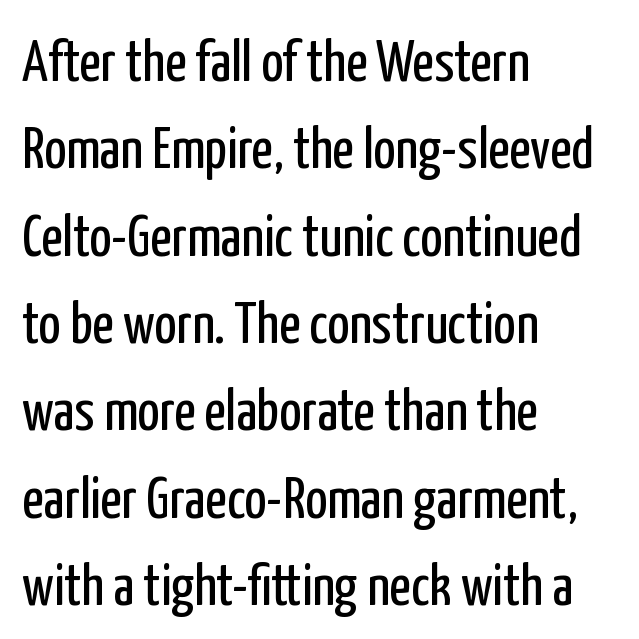
The baseline area is clear. Rows of type keep a routine distance in the vertical direction. This sample uses plain, unmodified letter spacing. Line starts are locked; line ends wander. Ordinary non-slanted type is in use. Think of a printed novel: that variable character pitch is what you see here.
